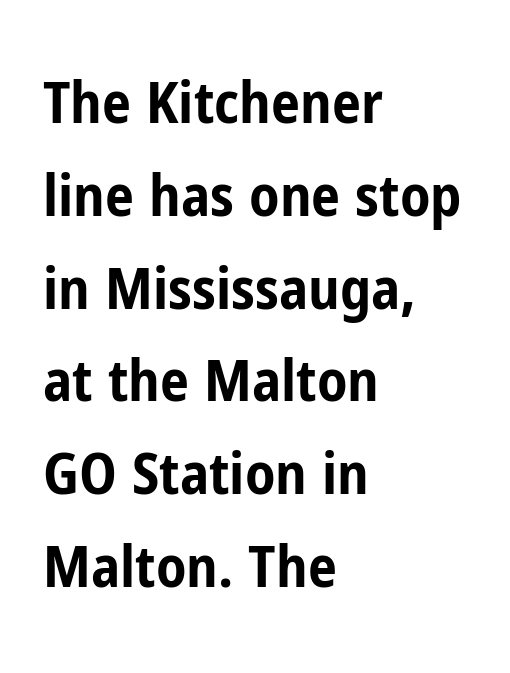
Spacing verdict: proportional, widths tailored to each character. Each row of text sits above clean, open space. To sum up the face: it is a sans, with no serifs. A dark, heavy texture on the line: the type is bold. The designer left line spacing at the default. This rendering leaves character spacing at its baseline value.
